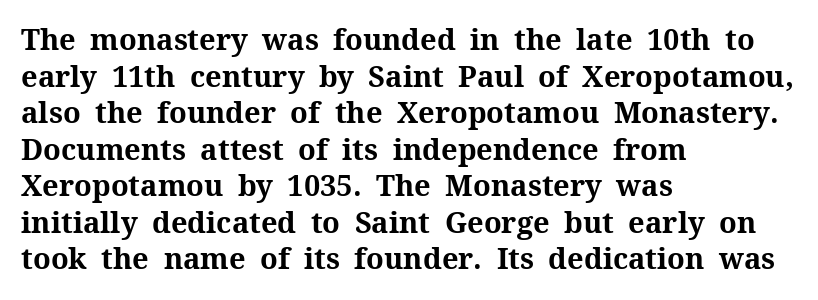
Letter spacing: default. A typesetter would call this proportional, since set widths differ per character. Examine the stroke ends and you'll spot serifs. What weight is shown? A full bold with thick strokes. Reading down the block, your eye returns to a fixed left position each line. Any mark beneath the type? The region is blank.
